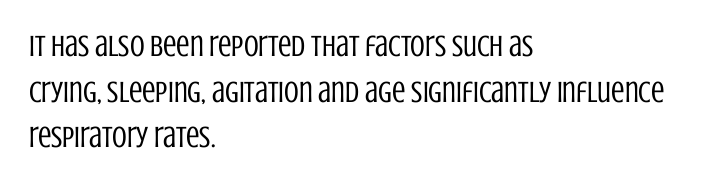
Words appear dense and cohesive because spacing is normal. Typeset ragged right — the left edge is the straight one. No heavy texture on the line: the type isn't bold. The rendering uses natural spacing where letterforms have individual widths. Do the letters lean? They stand straight. Leading: standard.
